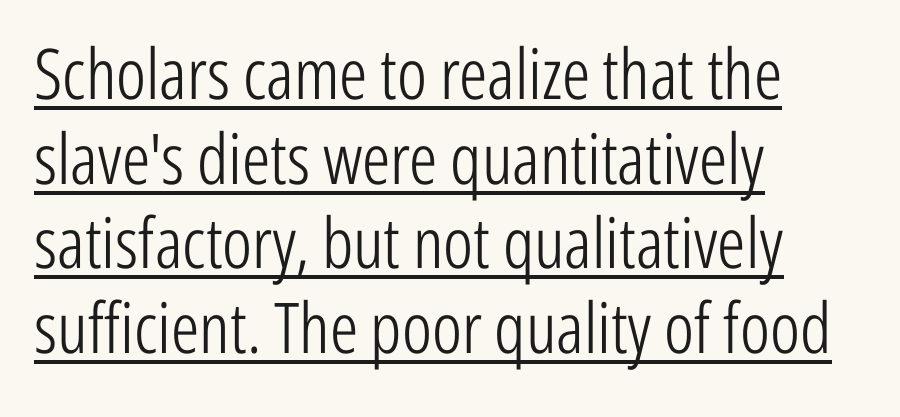
The image shows 70 px light, condensed sans-serif type, upright; set left-aligned, line spacing 1.21x, normal letter spacing, underlined; low stroke contrast and a medium x-height.
